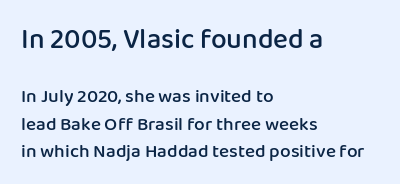
The rendering uses natural spacing where letterforms have individual widths. Standard letterfit; no display-style spreading of the glyphs. Font category for this specimen: sans-serif. The area under the type is left untouched.
